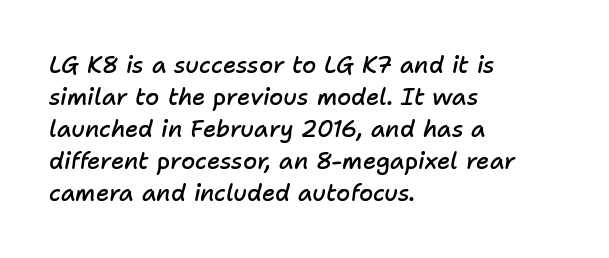
Q: Is the text bold? A: Semi-bold.
Q: Is the text italic (slanted)? A: Yes, it leans right by about 11 degrees.
Q: Is the text underlined? A: No.
Q: How is the paragraph aligned? A: Left-aligned.
Q: Is the spacing between letters normal or unusually wide? A: Normal.
Q: Is the spacing between lines tight, normal or loose? A: Normal.
